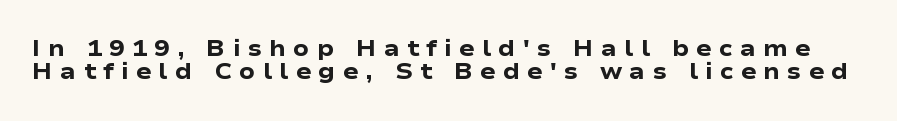
Q: Is the text bold? A: Yes.
Q: Is the text italic (slanted)? A: No, it is upright.
Q: Is the text underlined? A: No.
Q: Is the spacing between letters normal or unusually wide? A: Unusually wide.
Q: Is the spacing between lines tight, normal or loose? A: Tight.
